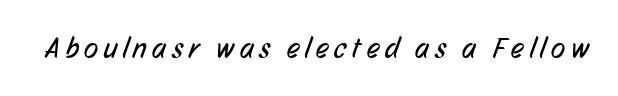
{"serif": "no", "bold": "no", "weight": "regular", "width": "condensed", "stroke_contrast": "low", "x_height": "medium", "monospaced": "no", "underline": "no", "glyph_px": 29}
